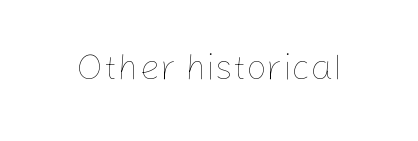
Q: Is the text bold? A: No.
Q: Is the text italic (slanted)? A: No, it is upright.
Q: Is the text underlined? A: No.
Q: Is the spacing between letters normal or unusually wide? A: Normal.
Q: Width (condensed, normal, or wide)? A: Normal.
Q: Stroke contrast? A: Low.
Q: x-height? A: Medium.
Q: Monospaced? A: No.
